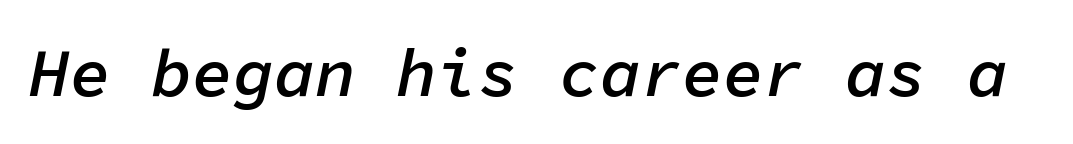
The image shows 68 px semibold type, italic (leaning right), monospaced; set normal letter spacing, not underlined; low stroke contrast and a medium x-height.
